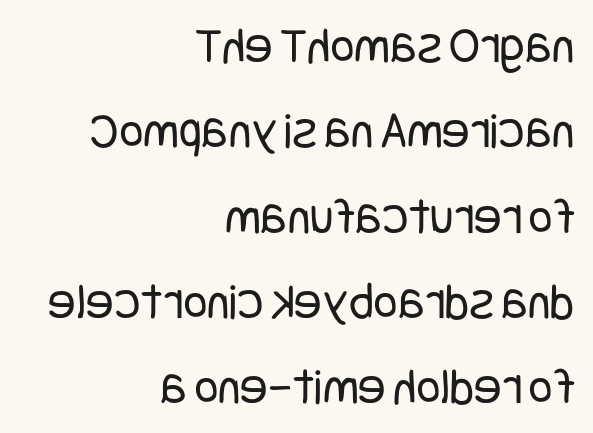
{"serif": "no", "italic": "no", "bold": "no", "weight": "regular", "width": "condensed", "stroke_contrast": "low", "x_height": "large", "underline": "no", "align": "right", "line_spacing": "normal", "line_spacing_ratio": 1.64, "letter_spacing": "normal", "letter_spacing_em": 0.0, "glyph_px": 52}
